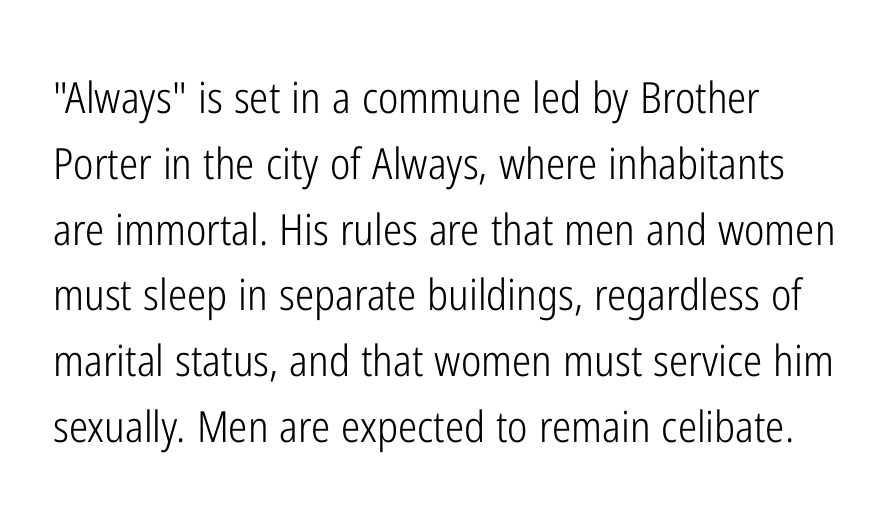
The image shows 43 px light, condensed sans-serif type, upright; set normal line spacing (1.53x), normal letter spacing, not underlined; low stroke contrast and a medium x-height.
